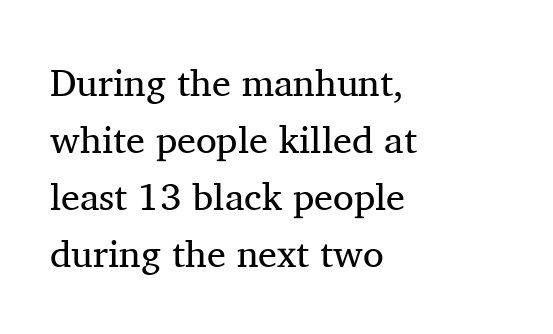
{"serif": "yes", "italic": "no", "bold": "no", "weight": "regular", "width": "normal", "stroke_contrast": "medium", "x_height": "medium", "monospaced": "no", "underline": "no", "align": "left", "line_spacing": "normal", "line_spacing_ratio": 1.5, "letter_spacing": "normal", "letter_spacing_em": 0.0, "glyph_px": 38}
